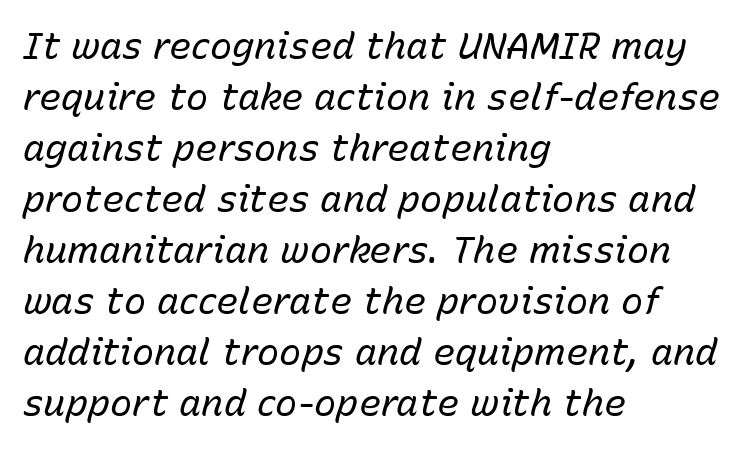
{"italic": "yes", "lean": "right", "slant_degrees": 15, "bold": "no", "weight": "regular", "width": "normal", "stroke_contrast": "low", "x_height": "medium", "monospaced": "no", "underline": "no", "align": "left", "line_spacing": "normal", "line_spacing_ratio": 1.38, "letter_spacing": "normal", "letter_spacing_em": 0.0, "glyph_px": 37}
